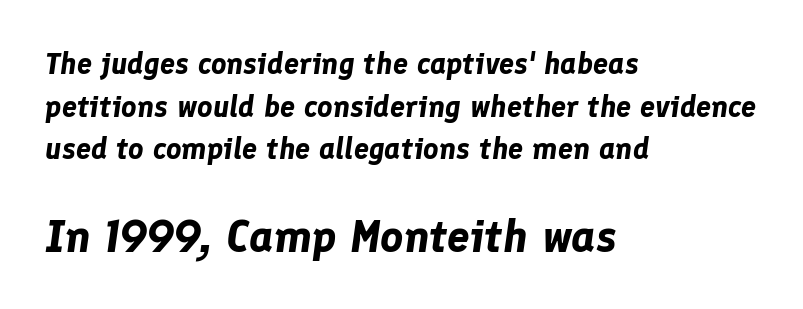
The image shows 45 px bold type, italic (leaning right); set left-aligned, normal line spacing (1.42x), normal letter spacing, not underlined; the second (bottom) block is 1.5x larger; low stroke contrast and a medium x-height.
